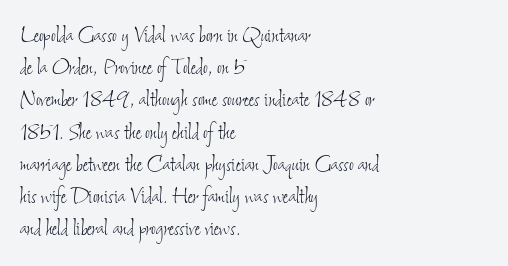
The ragged edge is on the right, which tells us the setting is flush left. Nobody touched the tracking dial on this one. The string is rendered with underlining switched off. The weight tops out at a normal text grade.
